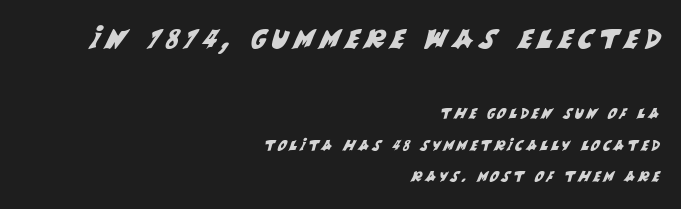
The image shows 27 px text type; set right-aligned, loose line spacing (2.25x), unusually wide letter spacing (+0.21 em), not underlined; the first (top) block is 1.93x larger.
